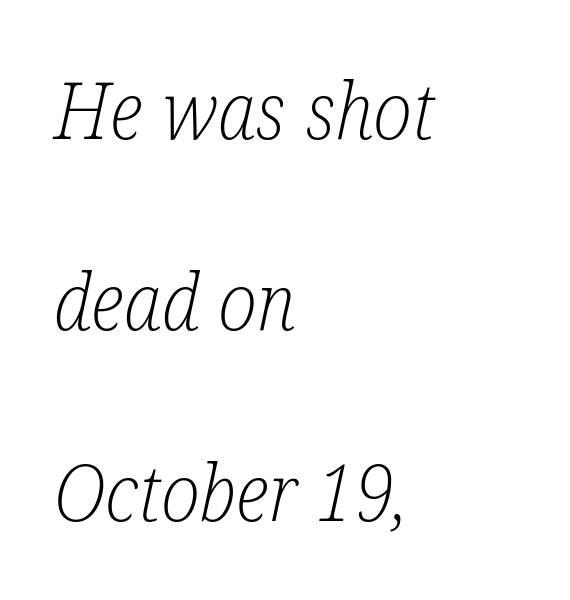
Q: Is the text bold? A: No.
Q: Is the text italic (slanted)? A: Yes, it leans right by about 12 degrees.
Q: Is the typeface a serif or a sans-serif typeface? A: Serif.
Q: Is the text underlined? A: No.
Q: How is the paragraph aligned? A: Left-aligned.
Q: Is the spacing between letters normal or unusually wide? A: Normal.
Q: Is the spacing between lines tight, normal or loose? A: Loose.
Q: Width (condensed, normal, or wide)? A: Condensed.
Q: Stroke contrast? A: Low.
Q: x-height? A: Medium.
Q: Monospaced? A: No.
